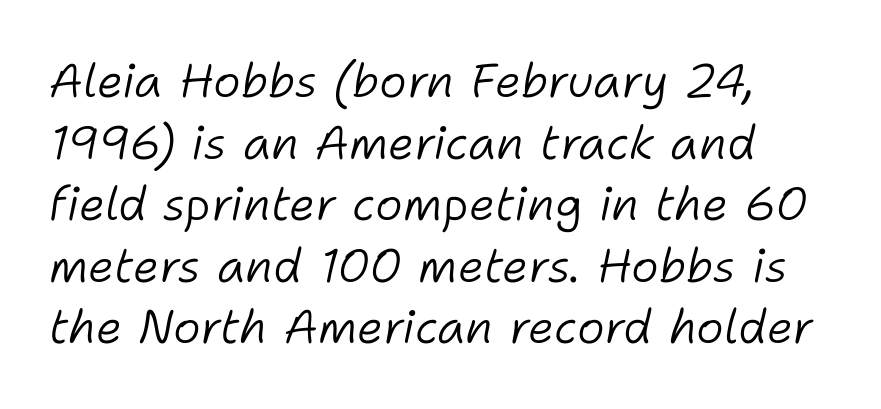
The image shows 47 px light type, italic (leaning right); set normal line spacing (1.31x), normal letter spacing, not underlined; low stroke contrast and a medium x-height.
